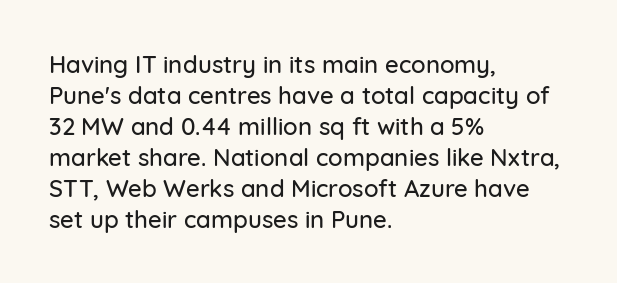
The rag falls on the right side of this text block. How would I describe the line gaps? Plain and ordinary. Ordinary non-slanted type is in use. The gaps between neighbouring characters are ordinary and unremarkable.
